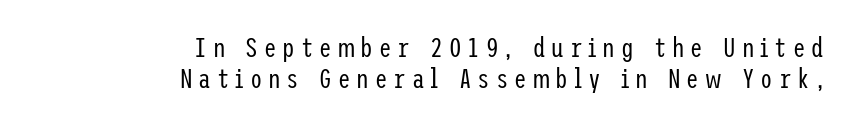
{"serif": "no", "italic": "no", "bold": "no", "weight": "regular", "width": "condensed", "stroke_contrast": "low", "x_height": "medium", "underline": "no", "align": "right", "line_spacing": "tight", "line_spacing_ratio": 1.09, "letter_spacing": "wide", "letter_spacing_em": 0.21, "glyph_px": 28}
